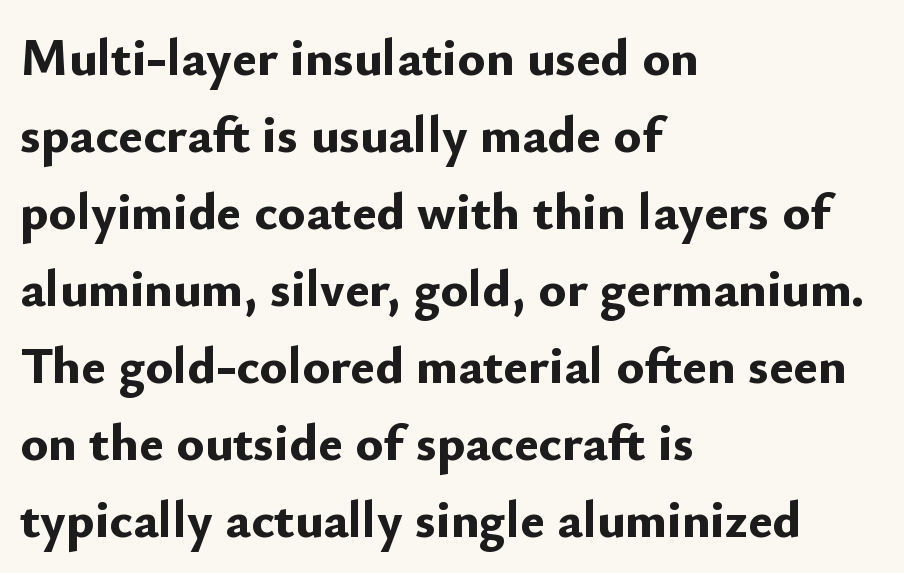
{"serif": "no", "italic": "no", "bold": "yes", "weight": "bold", "width": "normal", "stroke_contrast": "low", "x_height": "small", "monospaced": "no", "underline": "no", "align": "left", "line_spacing": "normal", "line_spacing_ratio": 1.48, "letter_spacing": "normal", "letter_spacing_em": 0.0, "glyph_px": 52}
